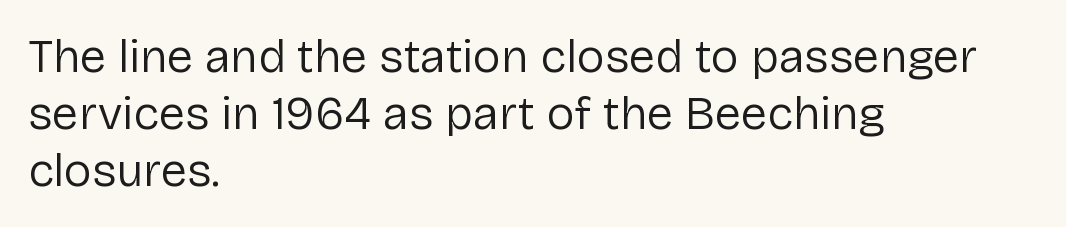
{"serif": "no", "italic": "no", "bold": "no", "weight": "regular", "width": "normal", "stroke_contrast": "low", "x_height": "medium", "monospaced": "no", "underline": "no", "align": "left", "line_spacing_ratio": 1.21, "letter_spacing": "normal", "letter_spacing_em": 0.0, "glyph_px": 47}
